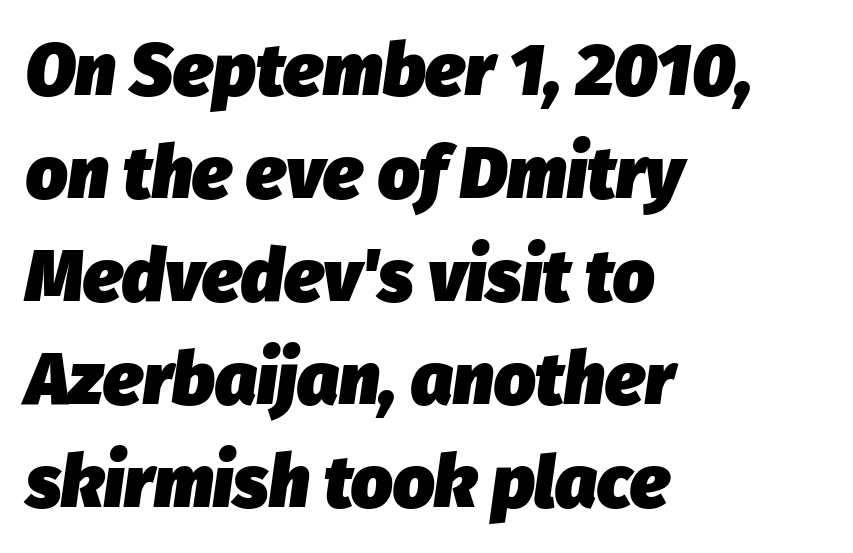
The image shows 73 px heavy type, italic (leaning right); set left-aligned, normal line spacing (1.41x), normal letter spacing, not underlined; low stroke contrast and a medium x-height.
